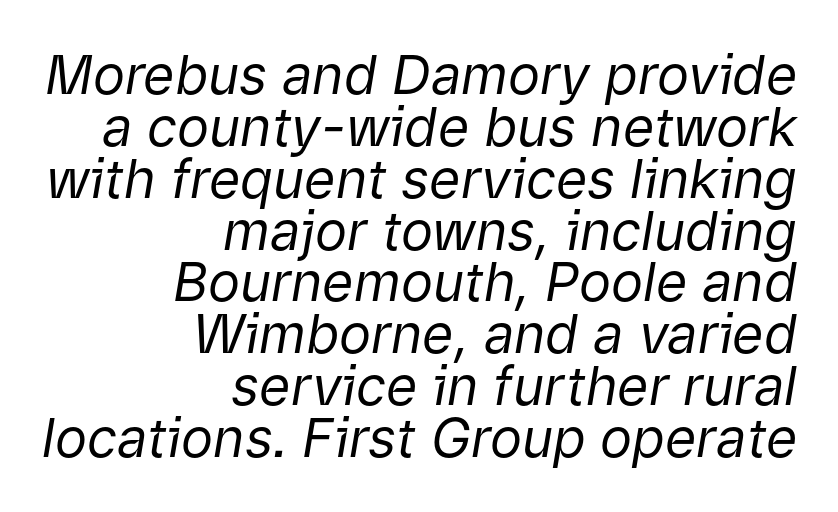
Q: Is the text bold? A: No.
Q: Is the text italic (slanted)? A: Yes, it leans right by about 9 degrees.
Q: Is the text underlined? A: No.
Q: How is the paragraph aligned? A: Right-aligned.
Q: Is the spacing between letters normal or unusually wide? A: Normal.
Q: Is the spacing between lines tight, normal or loose? A: Tight.
Q: Width (condensed, normal, or wide)? A: Normal.
Q: Stroke contrast? A: Low.
Q: x-height? A: Medium.
Q: Monospaced? A: No.
